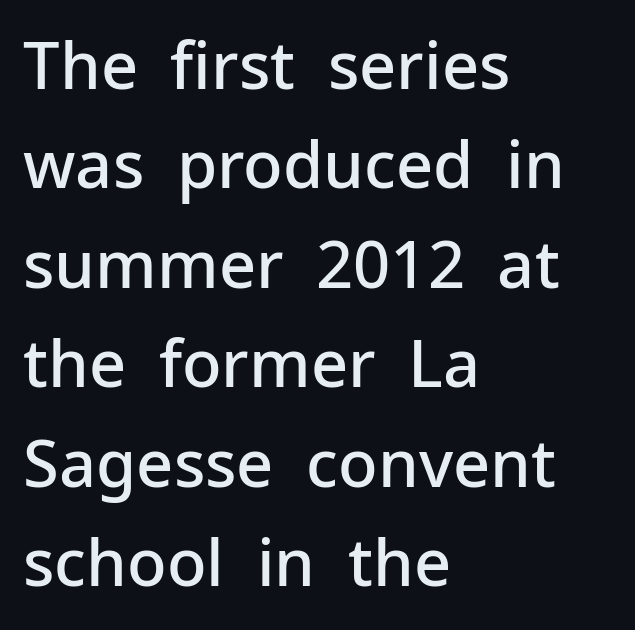
The image shows 65 px semibold sans-serif type, upright; set left-aligned, normal line spacing (1.53x), normal letter spacing, not underlined; low stroke contrast and a medium x-height.
